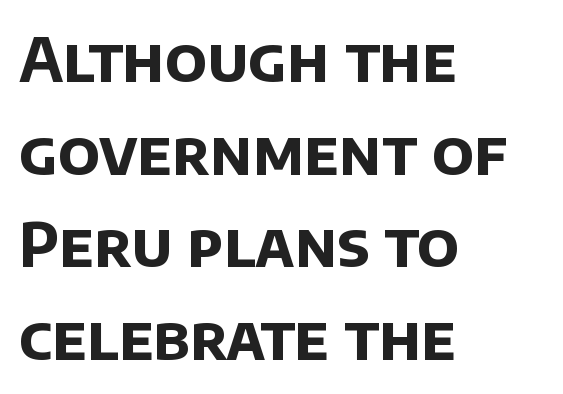
{"serif": "no", "bold": "yes", "weight": "bold", "width": "normal", "stroke_contrast": "low", "x_height": "large", "monospaced": "no", "underline": "no", "align": "left", "line_spacing": "normal", "line_spacing_ratio": 1.52, "letter_spacing": "normal", "letter_spacing_em": 0.0, "glyph_px": 61}
